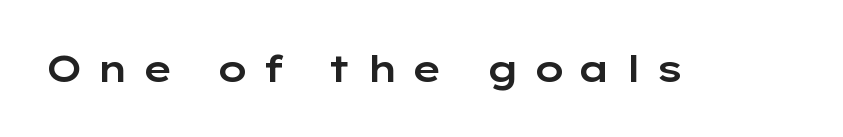
A typesetter would label this face a sans. The face used here is rendered with a markedly widened letterfit. Descenders are the only things crossing below the line. Posture: vertical. This sample has the flowing, uneven cadence of proportional lettering.
